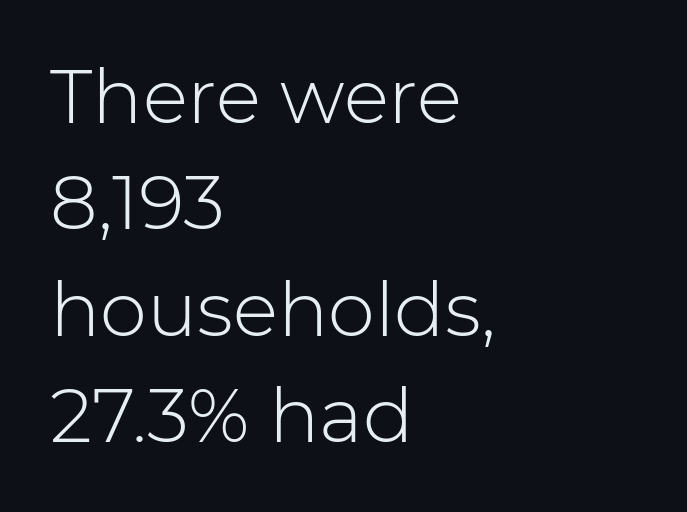
The image shows 75 px light sans-serif type, upright; set left-aligned, normal line spacing (1.42x), normal letter spacing, not underlined; low stroke contrast and a medium x-height.
